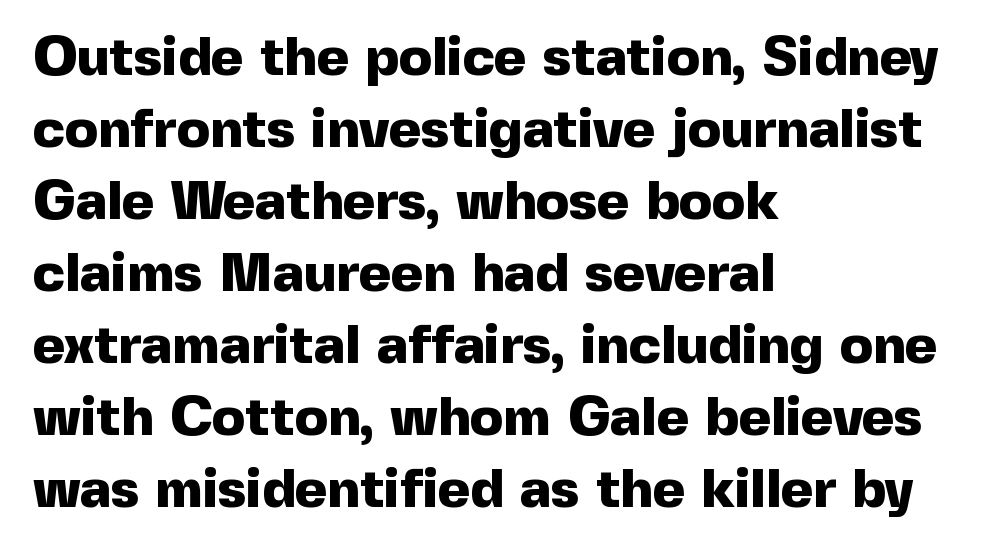
The image shows 55 px heavy sans-serif type, upright; set left-aligned, normal line spacing (1.31x), normal letter spacing, not underlined; a medium x-height.
